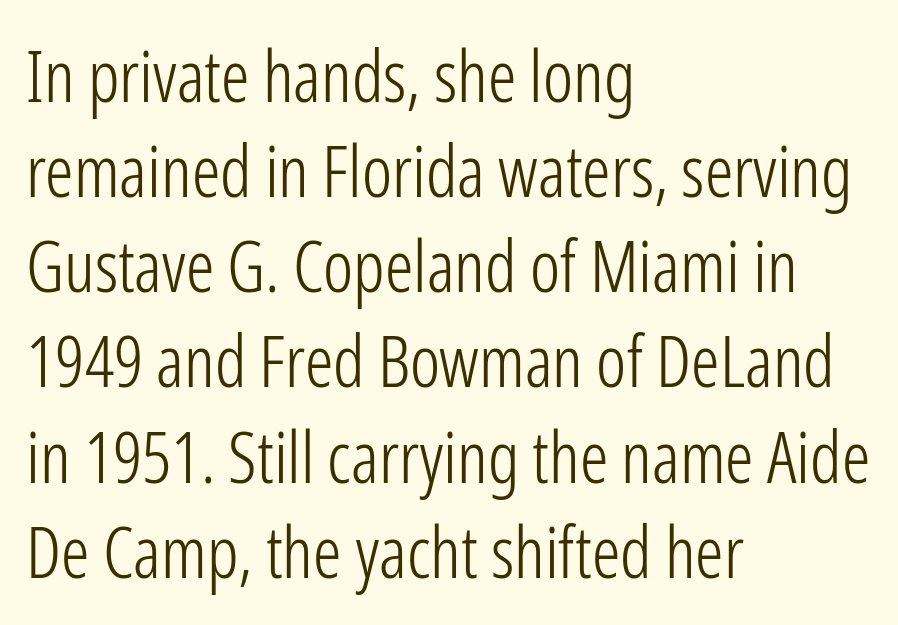
{"serif": "no", "italic": "no", "bold": "no", "weight": "light", "width": "condensed", "stroke_contrast": "low", "x_height": "medium", "monospaced": "no", "underline": "no", "align": "left", "line_spacing": "normal", "line_spacing_ratio": 1.34, "letter_spacing": "normal", "letter_spacing_em": 0.0, "glyph_px": 71}
